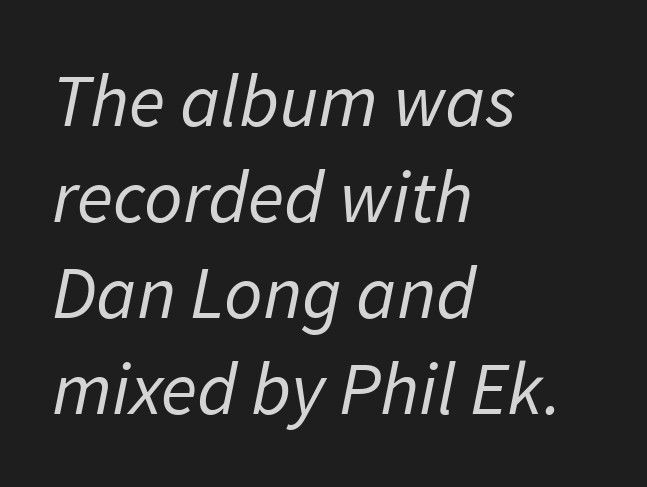
The image shows 75 px regular-weight sans-serif type; set left-aligned, normal line spacing (1.28x), normal letter spacing, not underlined; low stroke contrast and a medium x-height.
